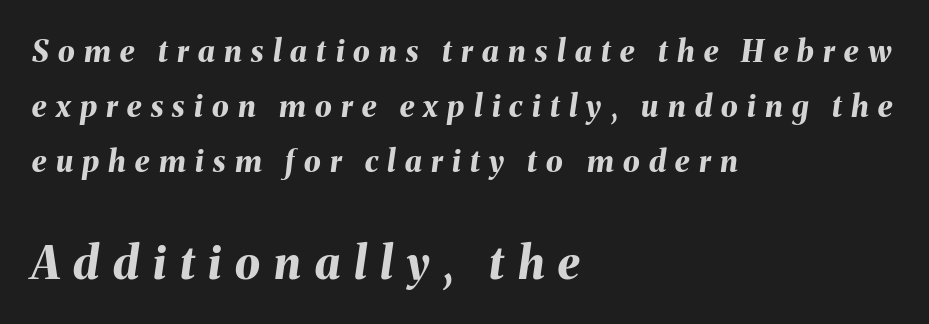
The passage shown leans; its letterforms are oblique. The letters advance in unequal steps, a hallmark of proportional type. In terms of weight, the rendering is a true, heavy bold. Each row of text sits above clean, open space. These two chunks differ in scale, with the bottom chunk taking the larger measure.
